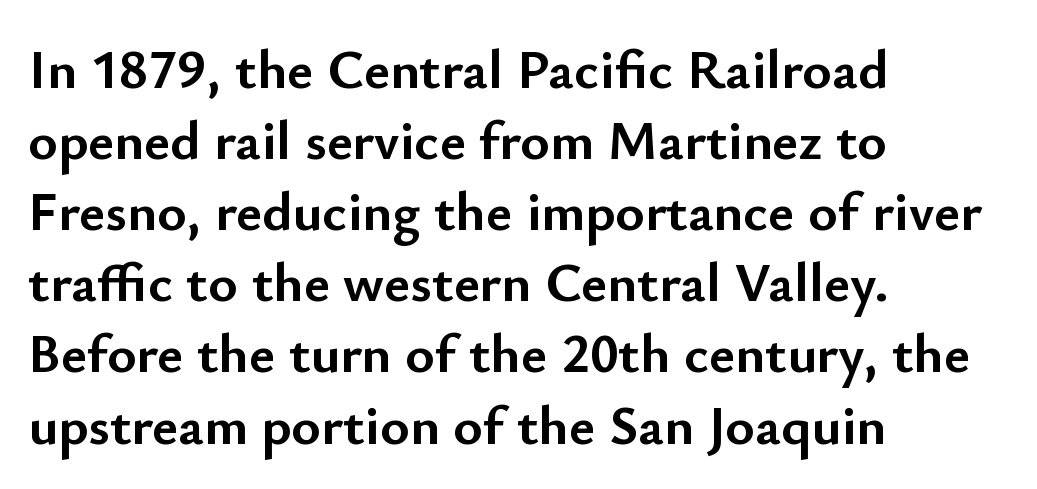
{"serif": "no", "italic": "no", "bold": "yes", "weight": "semibold", "width": "normal", "stroke_contrast": "low", "x_height": "small", "monospaced": "no", "underline": "no", "align": "left", "line_spacing": "normal", "line_spacing_ratio": 1.27, "letter_spacing": "normal", "letter_spacing_em": 0.0, "glyph_px": 56}
